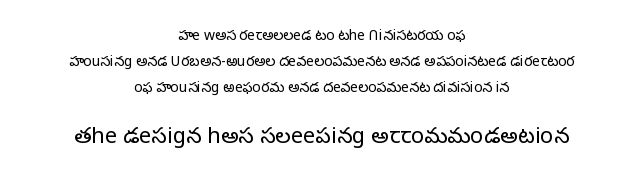
Q: Is the text bold? A: No.
Q: Is the text italic (slanted)? A: No, it is upright.
Q: Is the text underlined? A: No.
Q: How is the paragraph aligned? A: Centered.
Q: Is the spacing between letters normal or unusually wide? A: Normal.
Q: Which block of text is set in a larger size, the first (top) or the second (bottom)? A: The second (bottom) one.
